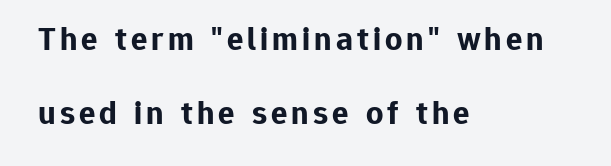
Q: Is the text bold? A: Yes.
Q: Is the text italic (slanted)? A: No, it is upright.
Q: Is the typeface a serif or a sans-serif typeface? A: Sans-serif.
Q: Is the text underlined? A: No.
Q: How is the paragraph aligned? A: Left-aligned.
Q: Is the spacing between lines tight, normal or loose? A: Loose.
Q: Width (condensed, normal, or wide)? A: Normal.
Q: Stroke contrast? A: Low.
Q: x-height? A: Medium.
Q: Monospaced? A: No.
